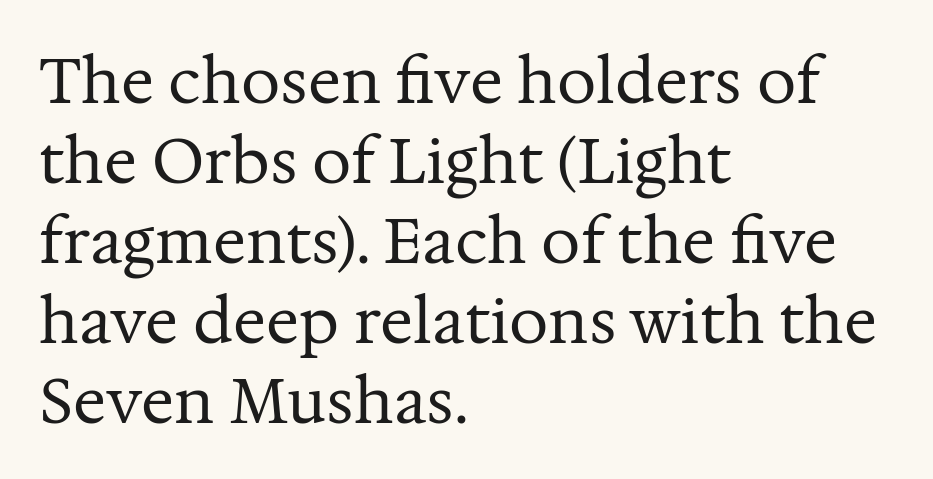
The image shows 62 px regular-weight serif type, upright; set left-aligned, normal line spacing (1.29x), normal letter spacing, not underlined; medium stroke contrast and a medium x-height.
